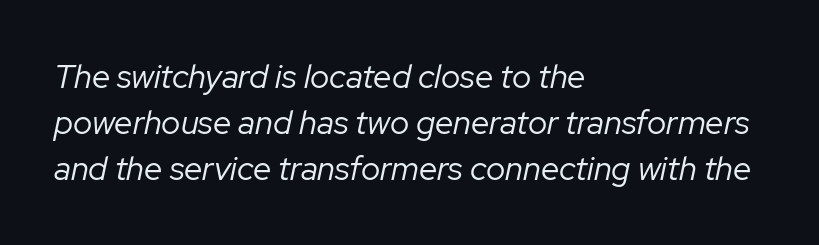
The image shows 33 px regular-weight type, italic (leaning right); set left-aligned, normal line spacing (1.39x), normal letter spacing, not underlined; low stroke contrast and a medium x-height.
